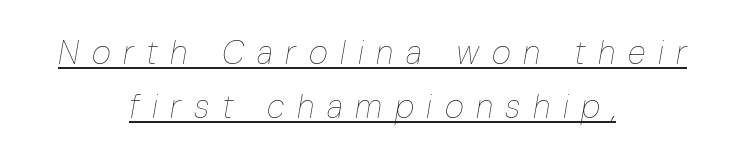
You could not count columns in this text — the font is proportionally spaced. How are the letters spaced? Widely, with obvious added tracking. The lettering is marked with a stroke running underneath it. The characters are drawn with everyday or finer stroke widths. Observe the lean: these are italic letterforms. Compared with typical paragraphs, the rows here are spaced about the same.
